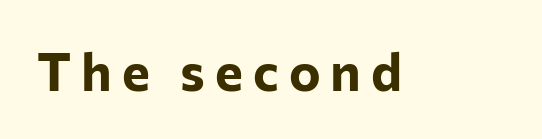
Character widths vary here, with narrow letters taking less room than wide ones. Ordinary non-slanted type is in use. Students, this is bold: see how much ink each stroke carries. Each letter's strokes conclude bluntly, with no projecting serifs.
